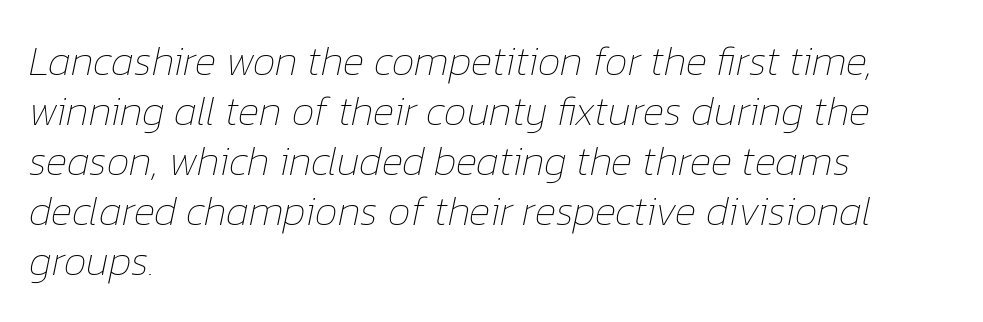
The image shows 41 px thin type, italic (leaning right); set left-aligned, line spacing 1.22x, normal letter spacing, not underlined; low stroke contrast and a medium x-height.
